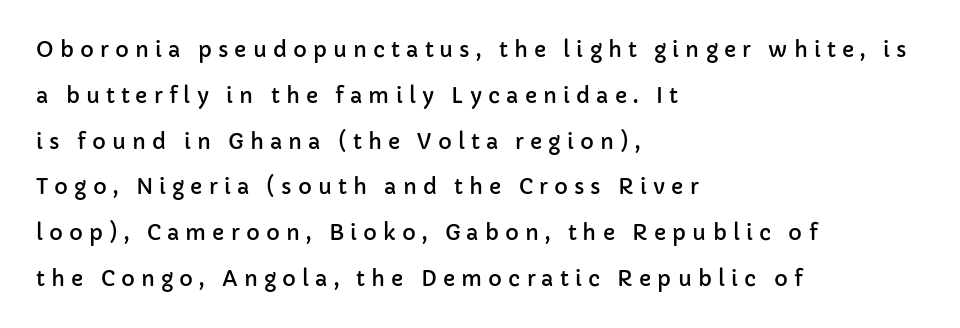
The image shows 21 px text type, upright; set left-aligned, loose line spacing (2.18x), unusually wide letter spacing (+0.29 em), not underlined.
